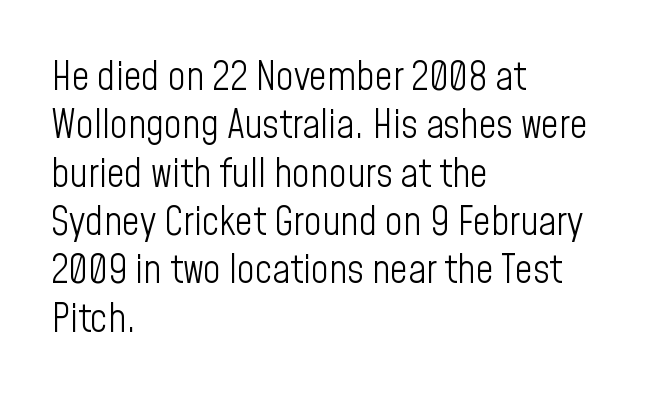
The image shows 39 px light, condensed sans-serif type, upright; set left-aligned, line spacing 1.24x, normal letter spacing, not underlined; low stroke contrast and a medium x-height.
